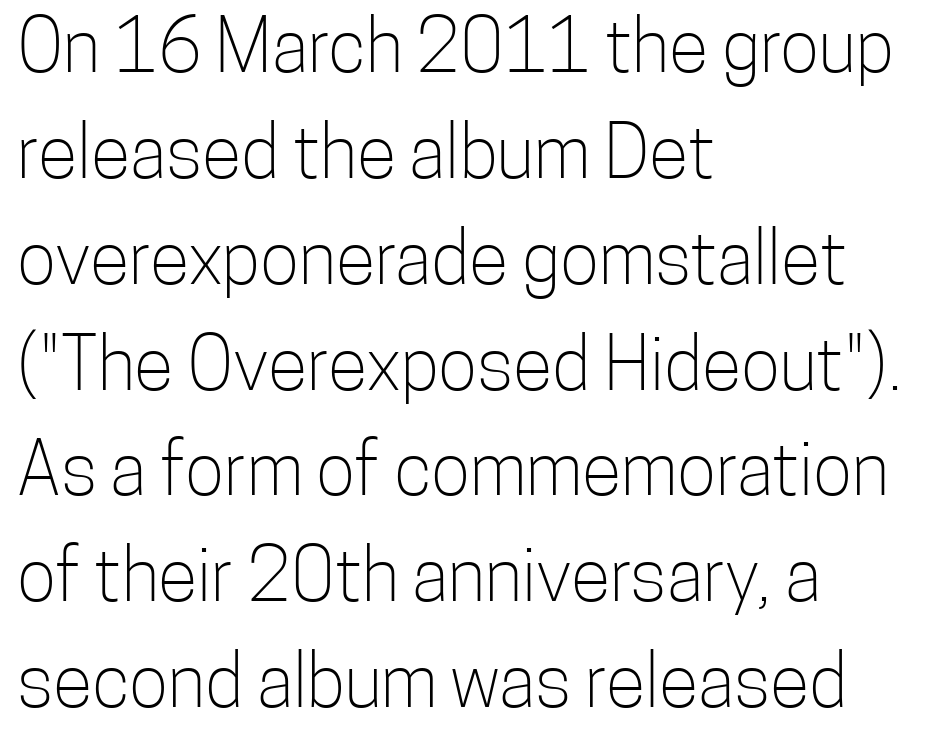
{"serif": "no", "italic": "no", "bold": "no", "weight": "light", "width": "condensed", "stroke_contrast": "low", "x_height": "medium", "monospaced": "no", "underline": "no", "align": "left", "line_spacing": "normal", "line_spacing_ratio": 1.45, "letter_spacing": "normal", "letter_spacing_em": 0.0, "glyph_px": 73}
